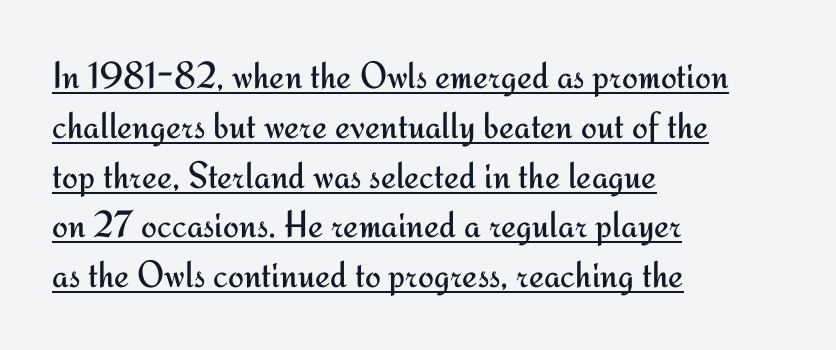
{"serif": "no", "italic": "no", "bold": "no", "weight": "regular", "width": "normal", "stroke_contrast": "medium", "x_height": "small", "monospaced": "no", "underline": "yes", "align": "left", "line_spacing": "normal", "line_spacing_ratio": 1.31, "letter_spacing": "normal", "letter_spacing_em": 0.0, "glyph_px": 38}
